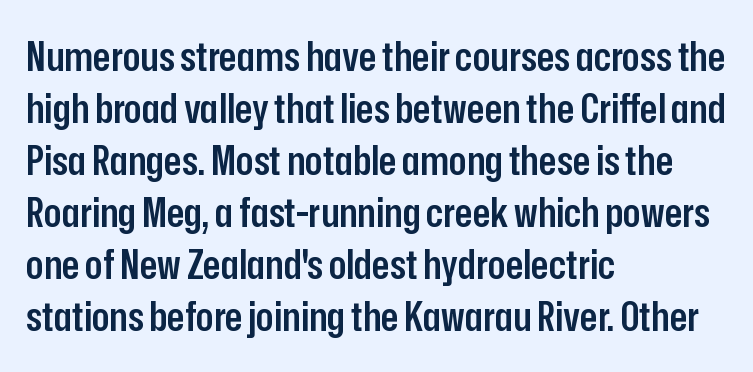
Unlike italic type, these characters show no tilt at all. Honestly, the letter spacing is just normal — you wouldn't notice it. Underlining? Definitely not there. The font family rendered here belongs to the sans-serif group.
